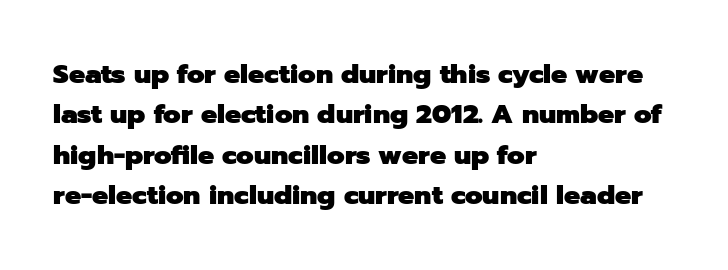
Q: Is the text bold? A: Yes.
Q: Is the text italic (slanted)? A: No, it is upright.
Q: Is the text underlined? A: No.
Q: How is the paragraph aligned? A: Left-aligned.
Q: Is the spacing between letters normal or unusually wide? A: Normal.
Q: Is the spacing between lines tight, normal or loose? A: Normal.
